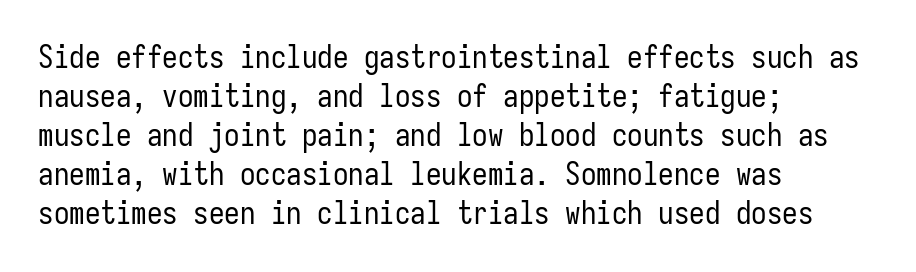
{"serif": "no", "italic": "no", "bold": "no", "weight": "regular", "width": "condensed", "stroke_contrast": "low", "x_height": "medium", "monospaced": "yes", "underline": "no", "align": "left", "line_spacing": "normal", "line_spacing_ratio": 1.26, "letter_spacing": "normal", "letter_spacing_em": 0.0, "glyph_px": 31}
